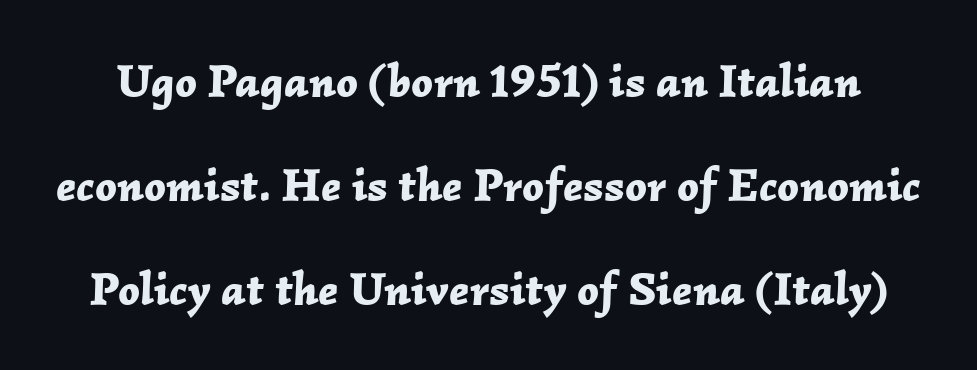
{"italic": "yes", "lean": "right", "slant_degrees": 2, "bold": "yes", "weight": "bold", "width": "normal", "stroke_contrast": "low", "x_height": "medium", "monospaced": "no", "underline": "no", "line_spacing": "loose", "line_spacing_ratio": 2.21, "letter_spacing": "normal", "letter_spacing_em": 0.0, "glyph_px": 47}
